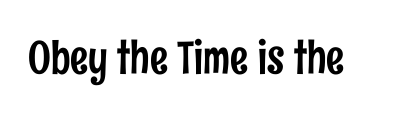
Q: Is the text italic (slanted)? A: No, it is upright.
Q: Is the typeface a serif or a sans-serif typeface? A: Sans-serif.
Q: Is the text underlined? A: No.
Q: Is the spacing between letters normal or unusually wide? A: Normal.
Q: Width (condensed, normal, or wide)? A: Condensed.
Q: Stroke contrast? A: Low.
Q: x-height? A: Medium.
Q: Monospaced? A: No.
